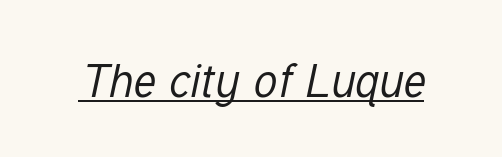
The image shows 46 px regular-weight, condensed type, italic (leaning right); set normal letter spacing, underlined; low stroke contrast and a medium x-height.
